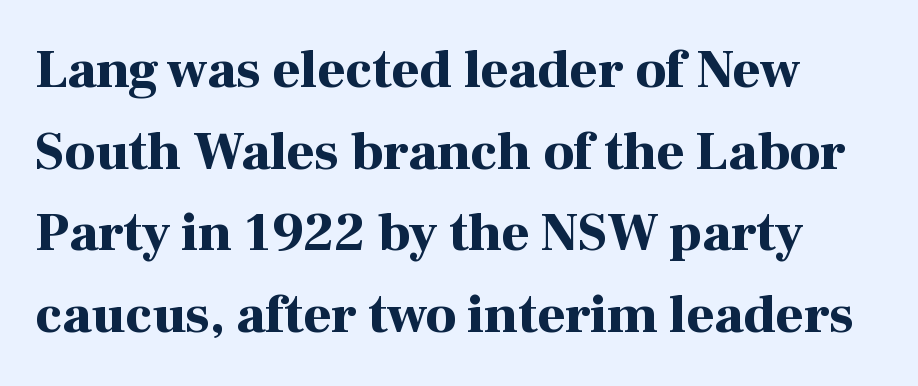
Q: Is the text bold? A: Yes.
Q: Is the text italic (slanted)? A: No, it is upright.
Q: Is the typeface a serif or a sans-serif typeface? A: Serif.
Q: Is the text underlined? A: No.
Q: Is the spacing between letters normal or unusually wide? A: Normal.
Q: Is the spacing between lines tight, normal or loose? A: Normal.
Q: Width (condensed, normal, or wide)? A: Normal.
Q: Stroke contrast? A: High.
Q: x-height? A: Medium.
Q: Monospaced? A: No.
